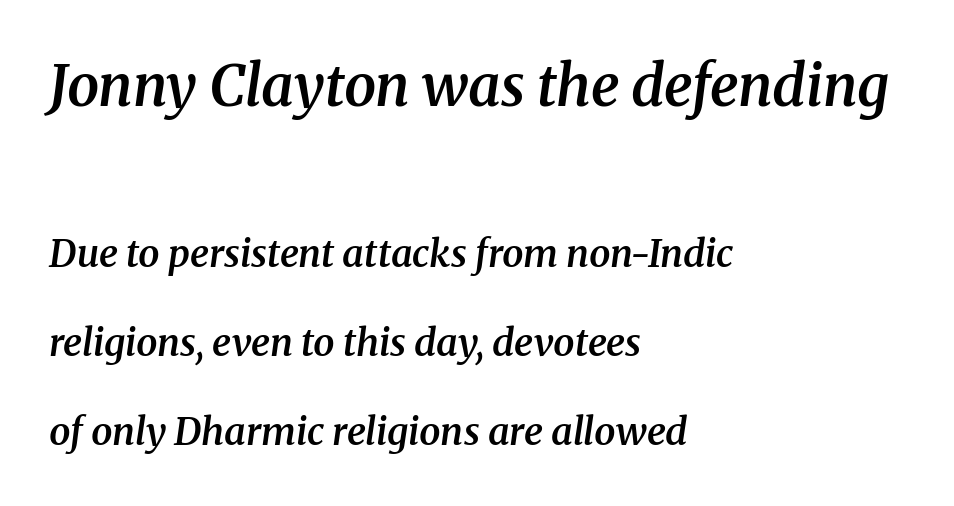
Q: Is the text bold? A: Semi-bold.
Q: Is the text italic (slanted)? A: Yes, it leans right by about 8 degrees.
Q: Is the typeface a serif or a sans-serif typeface? A: Serif.
Q: Is the text underlined? A: No.
Q: How is the paragraph aligned? A: Left-aligned.
Q: Is the spacing between letters normal or unusually wide? A: Normal.
Q: Is the spacing between lines tight, normal or loose? A: Loose.
Q: Which block of text is set in a larger size, the first (top) or the second (bottom)? A: The first (top) one.
Q: Width (condensed, normal, or wide)? A: Normal.
Q: Stroke contrast? A: Medium.
Q: x-height? A: Medium.
Q: Monospaced? A: No.
